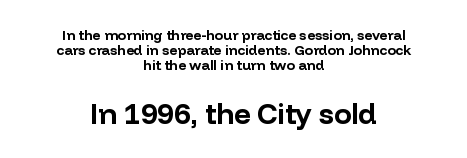
{"serif": "no", "italic": "no", "bold": "yes", "weight": "bold", "width": "normal", "stroke_contrast": "low", "x_height": "medium", "monospaced": "no", "underline": "no", "align": "center", "line_spacing": "tight", "line_spacing_ratio": 1.08, "letter_spacing": "normal", "letter_spacing_em": 0.0, "larger_block": "second", "size_ratio": 2.07, "glyph_px": 29}
